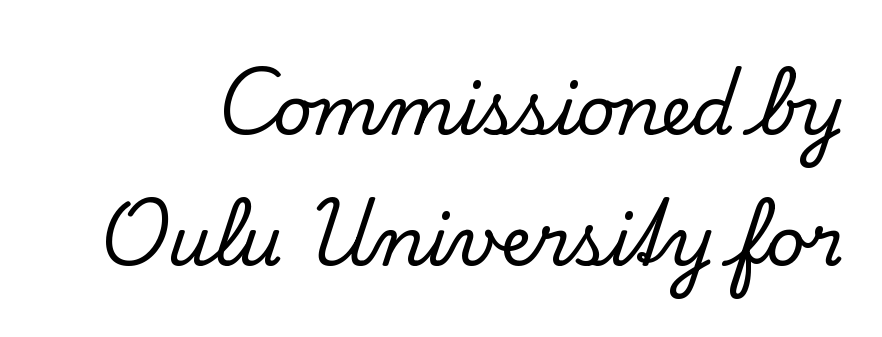
The image shows 68 px serif type; set loose line spacing (1.92x), normal letter spacing, not underlined; low stroke contrast and a small x-height.
